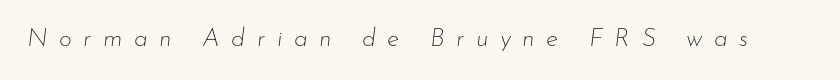
Compared with ordinary roman type, these characters are visibly tilted. The foot of each line stays bare and open. Ink coverage per letter is moderate at most. Letter spacing: wide.
